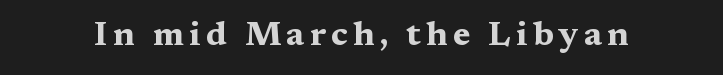
The image shows 34 px bold, wide serif type, upright; set not underlined; medium stroke contrast and a medium x-height.
